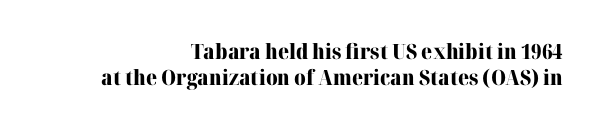
Q: Is the text bold? A: Yes.
Q: Is the text italic (slanted)? A: No, it is upright.
Q: Is the text underlined? A: No.
Q: How is the paragraph aligned? A: Right-aligned.
Q: Is the spacing between letters normal or unusually wide? A: Normal.
